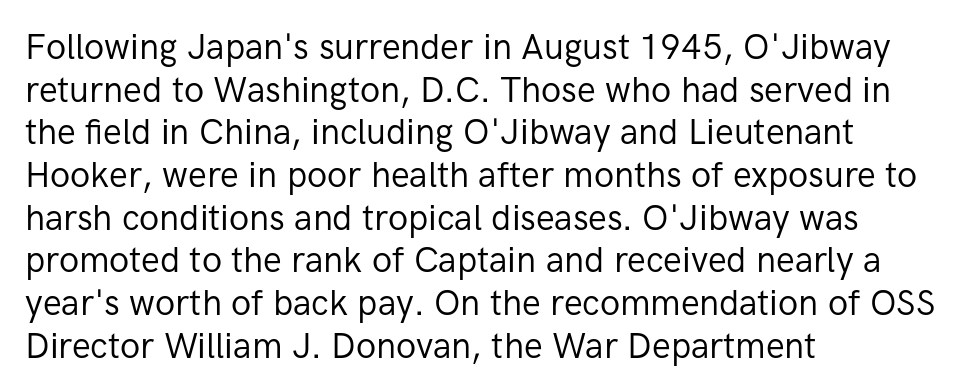
Q: Is the text bold? A: No.
Q: Is the text italic (slanted)? A: No, it is upright.
Q: Is the typeface a serif or a sans-serif typeface? A: Sans-serif.
Q: Is the text underlined? A: No.
Q: How is the paragraph aligned? A: Left-aligned.
Q: Is the spacing between letters normal or unusually wide? A: Normal.
Q: Width (condensed, normal, or wide)? A: Normal.
Q: Stroke contrast? A: Low.
Q: x-height? A: Medium.
Q: Monospaced? A: No.
